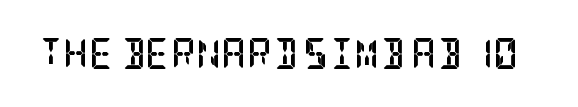
{"serif": "yes", "italic": "no", "bold": "yes", "weight": "semibold", "width": "condensed", "stroke_contrast": "low", "x_height": "large", "underline": "no", "letter_spacing": "normal", "letter_spacing_em": 0.0, "glyph_px": 31}
